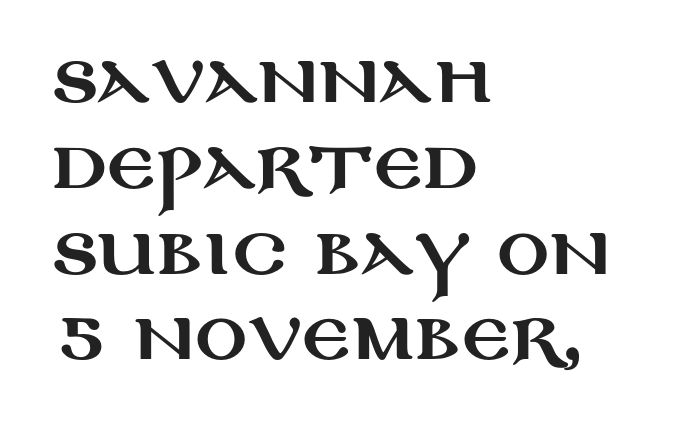
Look at the bottom of the vertical strokes: they stop flat, with no serifs. Here the glyphs are tracked normally, forming tight word shapes. Typeset ragged right — the left edge is the straight one. Underline: absent.
